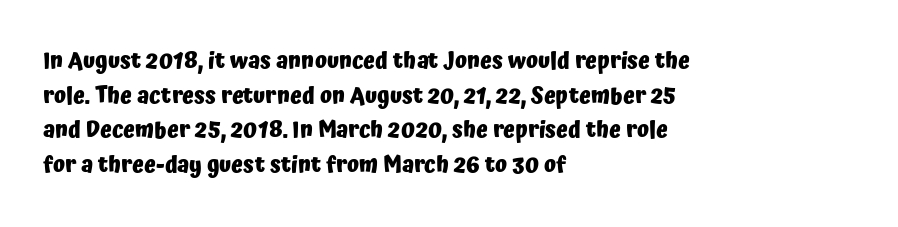
This sample uses an upright cut, with every glyph sitting square on the baseline. Whoever set this chose a conventional vertical rhythm. Students, note that the glyphs here touch the page at normal intervals. Strokes here are thick enough to call this a true bold.
